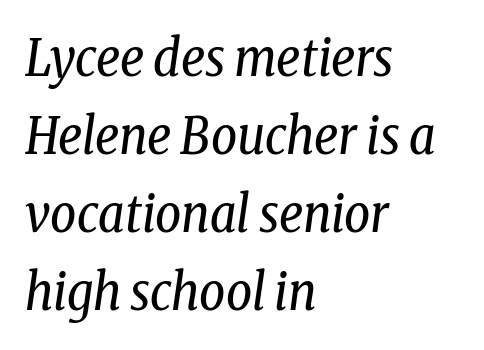
Q: Is the text bold? A: No.
Q: Is the text italic (slanted)? A: Yes, it leans right by about 8 degrees.
Q: Is the typeface a serif or a sans-serif typeface? A: Serif.
Q: Is the text underlined? A: No.
Q: How is the paragraph aligned? A: Left-aligned.
Q: Is the spacing between letters normal or unusually wide? A: Normal.
Q: Is the spacing between lines tight, normal or loose? A: Normal.
Q: Width (condensed, normal, or wide)? A: Condensed.
Q: Stroke contrast? A: Low.
Q: x-height? A: Medium.
Q: Monospaced? A: No.
